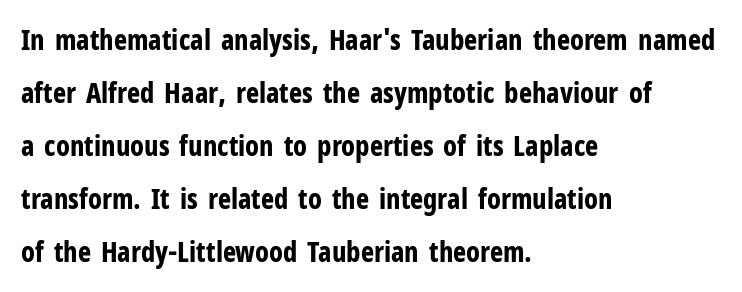
Q: Is the text bold? A: Yes.
Q: Is the text italic (slanted)? A: No, it is upright.
Q: Is the typeface a serif or a sans-serif typeface? A: Sans-serif.
Q: Is the text underlined? A: No.
Q: How is the paragraph aligned? A: Left-aligned.
Q: Is the spacing between letters normal or unusually wide? A: Normal.
Q: Width (condensed, normal, or wide)? A: Condensed.
Q: Stroke contrast? A: Low.
Q: x-height? A: Medium.
Q: Monospaced? A: No.
